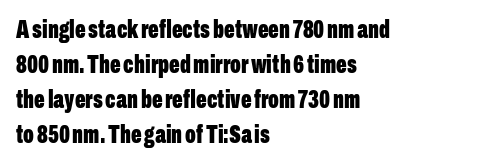
{"italic": "no", "bold": "yes", "underline": "no", "align": "left", "line_spacing": "normal", "line_spacing_ratio": 1.4, "letter_spacing": "normal", "letter_spacing_em": 0.0, "glyph_px": 25}
